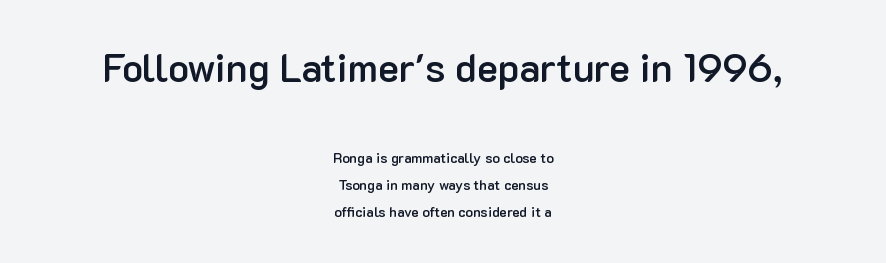
The image shows 39 px semibold sans-serif type, upright; set centered, loose line spacing (1.94x), normal letter spacing, not underlined; the first (top) block is 2.79x larger; low stroke contrast and a medium x-height.
